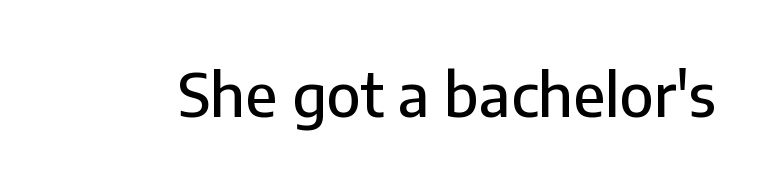
The image shows 60 px sans-serif type, upright; set normal letter spacing, not underlined; low stroke contrast and a medium x-height.
